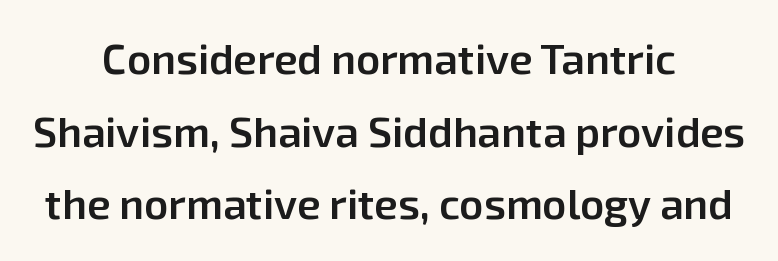
{"serif": "no", "italic": "no", "bold": "semi", "weight": "semibold", "width": "normal", "stroke_contrast": "low", "x_height": "medium", "monospaced": "no", "underline": "no", "align": "center", "line_spacing_ratio": 1.73, "letter_spacing": "normal", "letter_spacing_em": 0.0, "glyph_px": 42}
